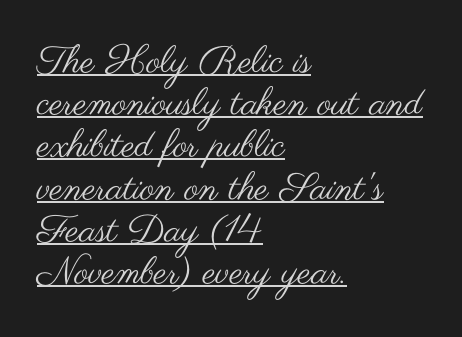
Does a line run under the words? Yes, clearly. Counters stay open thanks to moderate or lighter strokes. The space between consecutive lines is stingy. Does the type have serifs? No, each stem ends abruptly.
